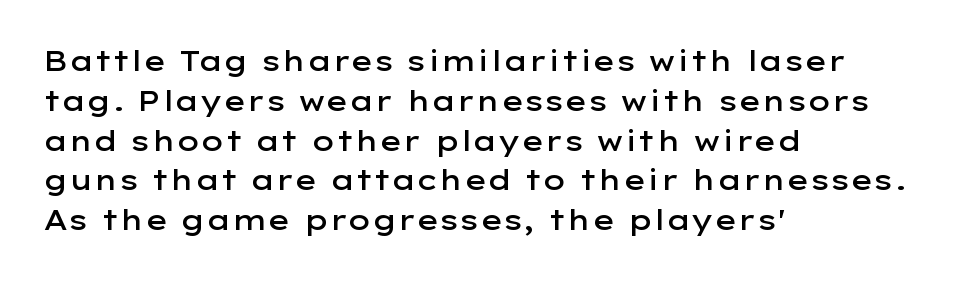
The image shows 28 px semibold, wide sans-serif type, upright; set left-aligned, normal line spacing (1.42x), normal letter spacing, not underlined; low stroke contrast and a medium x-height.
